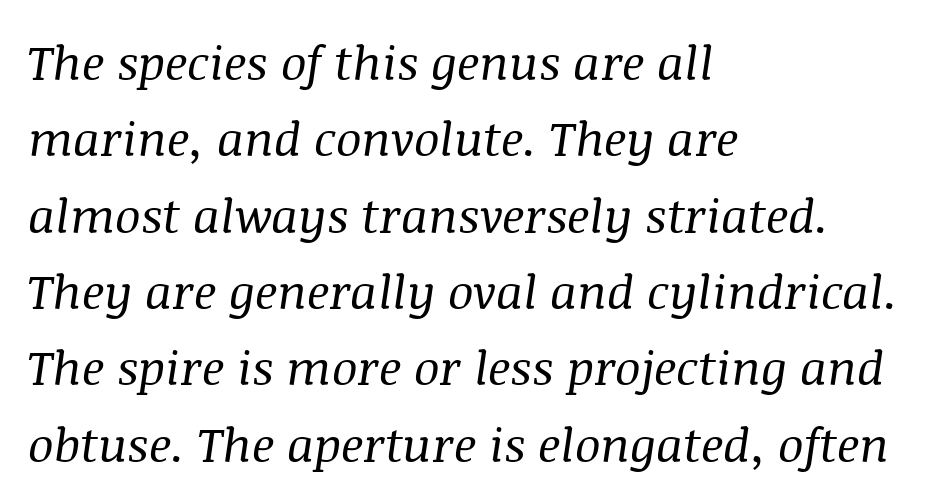
There is no visible air inserted between adjacent glyphs. Is this a heavy cut? Hardly; it is regular or lighter. The rendering shows small feet on the letterforms — a serif design. Each row of text sits above clean, open space.
